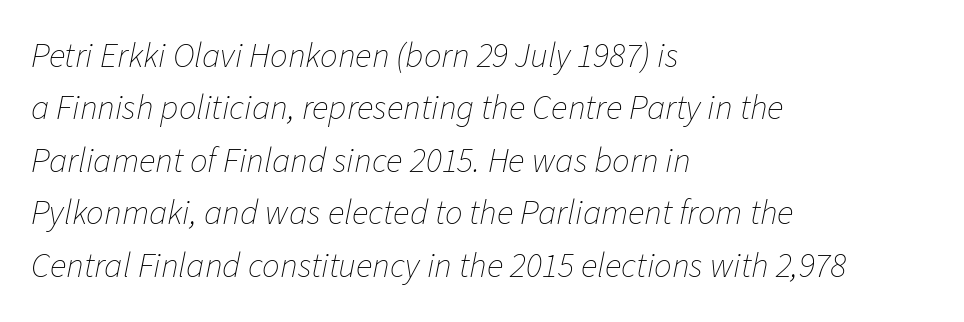
Q: Is the text bold? A: No.
Q: Is the text italic (slanted)? A: Yes, it leans right by about 11 degrees.
Q: Is the text underlined? A: No.
Q: How is the paragraph aligned? A: Left-aligned.
Q: Is the spacing between letters normal or unusually wide? A: Normal.
Q: Is the spacing between lines tight, normal or loose? A: Normal.
Q: Width (condensed, normal, or wide)? A: Normal.
Q: Stroke contrast? A: Low.
Q: x-height? A: Medium.
Q: Monospaced? A: No.
